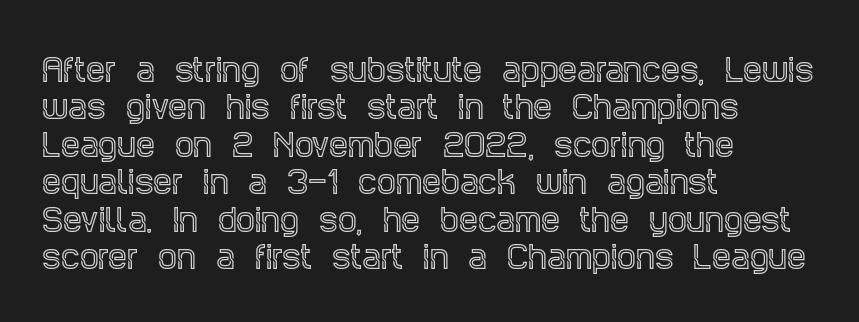
{"serif": "yes", "italic": "no", "width": "condensed", "x_height": "large", "monospaced": "no", "underline": "no", "align": "left", "line_spacing": "normal", "line_spacing_ratio": 1.25, "letter_spacing": "normal", "letter_spacing_em": 0.0, "glyph_px": 30}
